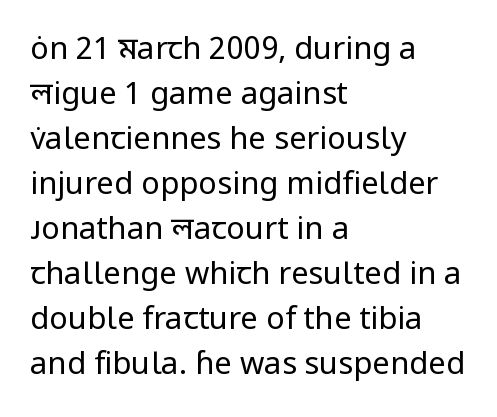
{"serif": "no", "italic": "no", "bold": "no", "weight": "regular", "width": "normal", "stroke_contrast": "low", "x_height": "medium", "monospaced": "no", "underline": "no", "align": "left", "line_spacing": "normal", "line_spacing_ratio": 1.45, "letter_spacing": "normal", "letter_spacing_em": 0.0, "glyph_px": 31}
